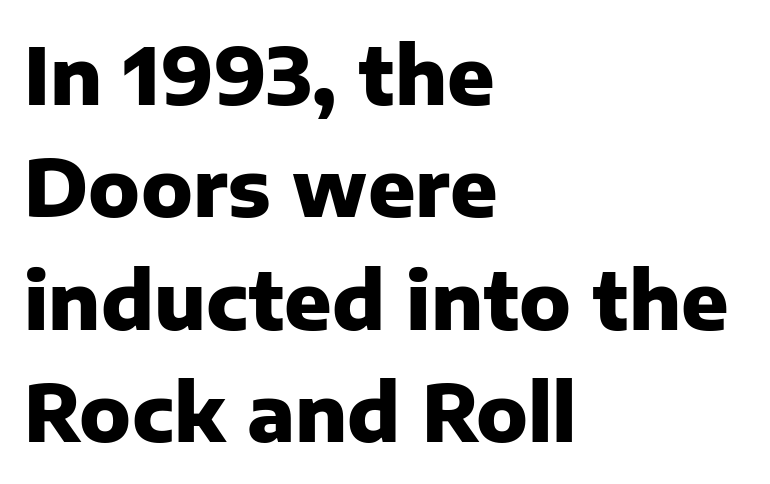
{"serif": "no", "italic": "no", "bold": "yes", "weight": "heavy", "width": "normal", "stroke_contrast": "low", "x_height": "medium", "monospaced": "no", "underline": "no", "align": "left", "line_spacing": "normal", "line_spacing_ratio": 1.44, "letter_spacing": "normal", "letter_spacing_em": 0.0, "glyph_px": 78}
